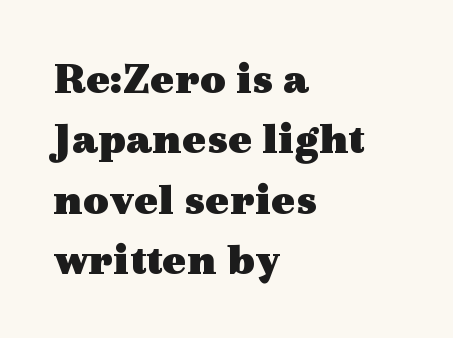
Q: Is the text bold? A: Yes.
Q: Is the text italic (slanted)? A: No, it is upright.
Q: Is the typeface a serif or a sans-serif typeface? A: Serif.
Q: Is the text underlined? A: No.
Q: How is the paragraph aligned? A: Left-aligned.
Q: Is the spacing between letters normal or unusually wide? A: Normal.
Q: Is the spacing between lines tight, normal or loose? A: Normal.
Q: Width (condensed, normal, or wide)? A: Wide.
Q: x-height? A: Medium.
Q: Monospaced? A: No.
